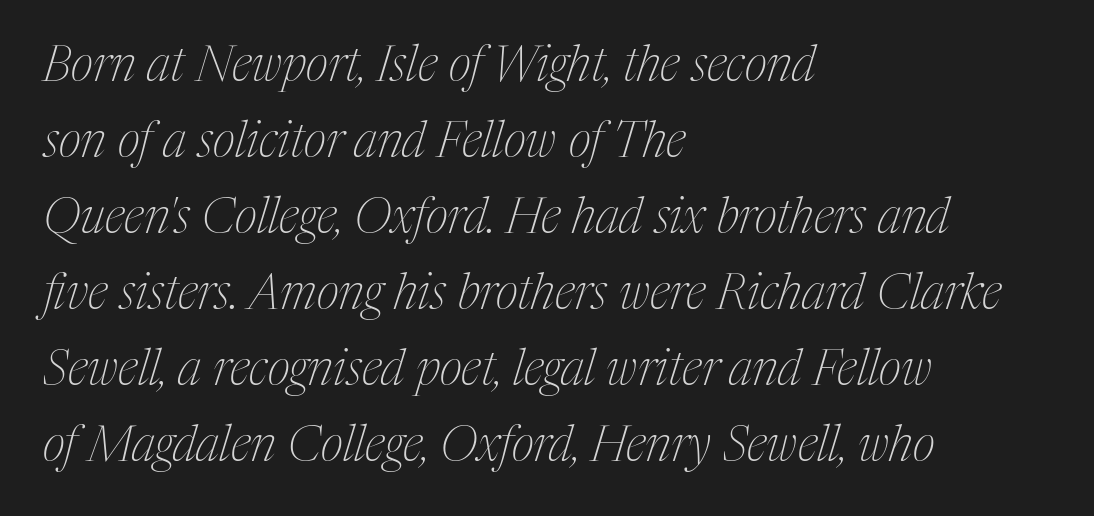
The image shows 49 px thin, condensed serif type, italic (leaning right); set left-aligned, normal line spacing (1.55x), normal letter spacing, not underlined; medium stroke contrast and a medium x-height.
